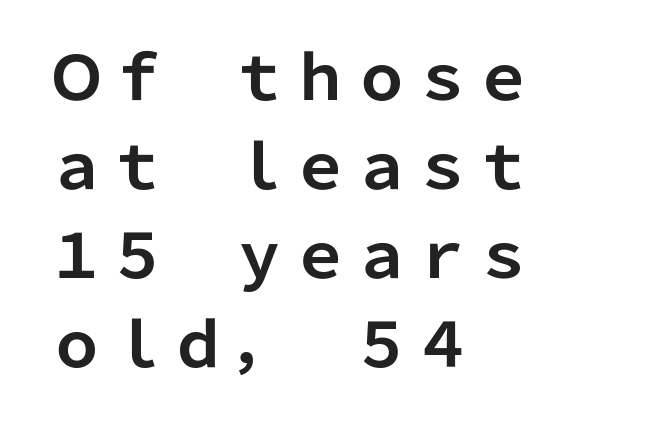
{"serif": "no", "italic": "no", "bold": "yes", "weight": "bold", "width": "normal", "stroke_contrast": "low", "x_height": "medium", "monospaced": "no", "underline": "no", "align": "left", "line_spacing": "normal", "line_spacing_ratio": 1.46, "letter_spacing": "normal", "letter_spacing_em": 0.0, "glyph_px": 61}
